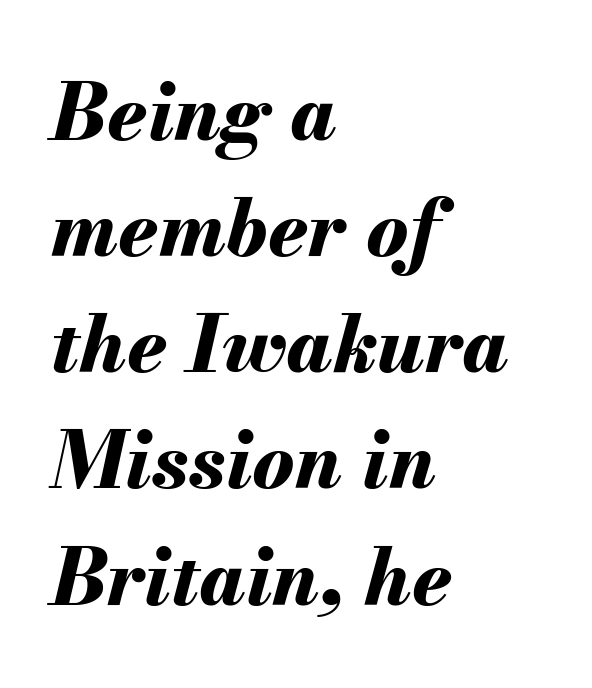
The image shows 79 px bold type, italic (leaning right); set left-aligned, normal line spacing (1.47x), normal letter spacing, not underlined; medium stroke contrast and a small x-height.
